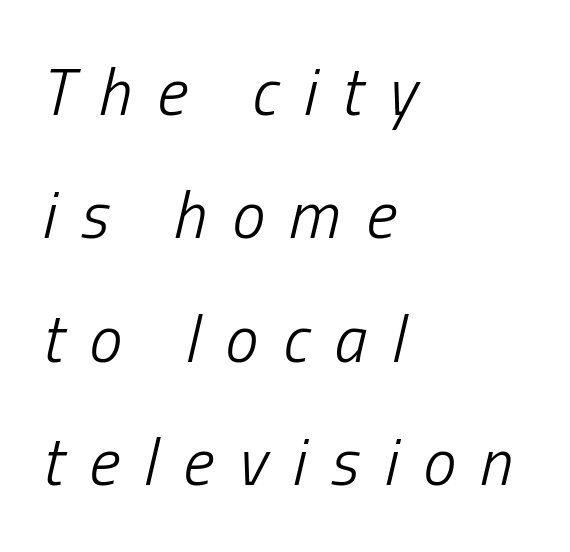
Q: Is the text bold? A: No.
Q: Is the text italic (slanted)? A: Yes, it leans right by about 13 degrees.
Q: Is the text underlined? A: No.
Q: How is the paragraph aligned? A: Left-aligned.
Q: Is the spacing between letters normal or unusually wide? A: Unusually wide.
Q: Width (condensed, normal, or wide)? A: Condensed.
Q: Stroke contrast? A: Low.
Q: x-height? A: Medium.
Q: Monospaced? A: No.
